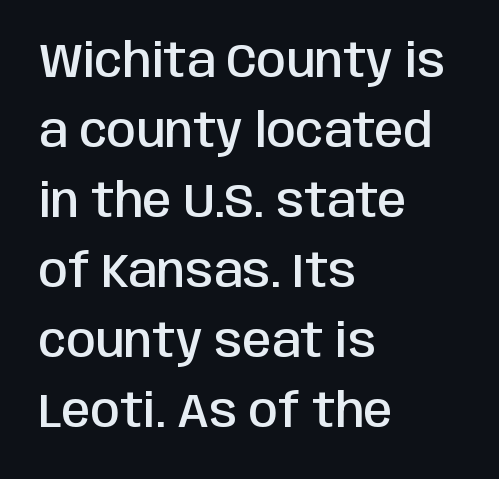
Look at the tracking — it's just the regular setting, nothing added. These lines are rendered in a variable-pitch font. Vertically, the passage feels balanced, rows spaced as you'd expect. As a designer I'd log this as weight 600, semibold. Classification — sans serif.
